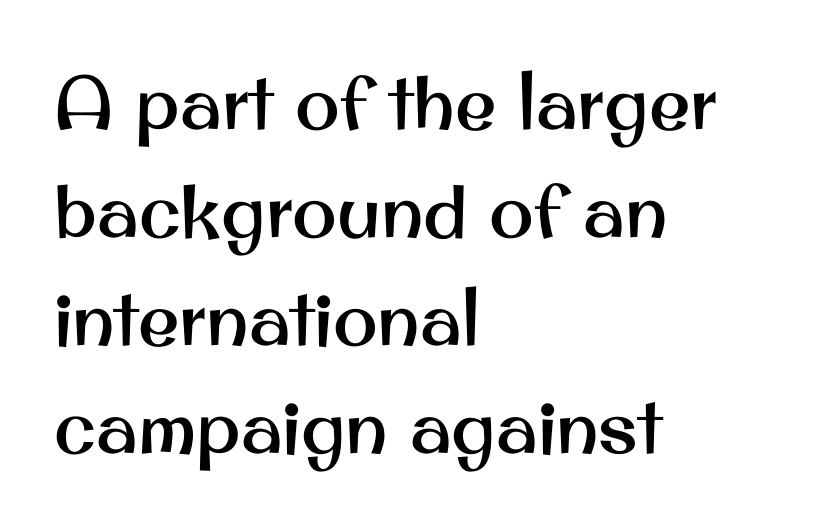
{"serif": "no", "italic": "no", "width": "normal", "stroke_contrast": "medium", "x_height": "small", "monospaced": "no", "underline": "no", "align": "left", "line_spacing": "normal", "line_spacing_ratio": 1.44, "letter_spacing": "normal", "letter_spacing_em": 0.0, "glyph_px": 75}
